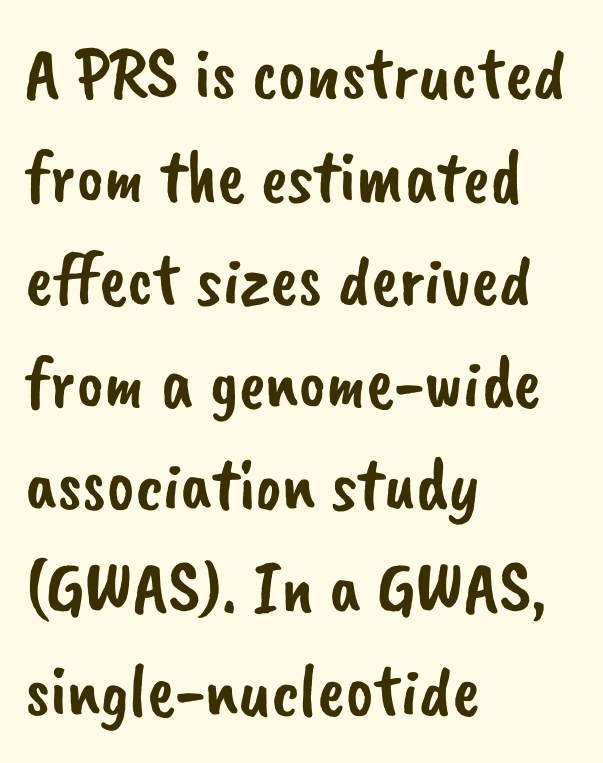
The image shows 74 px sans-serif type; set left-aligned, normal line spacing (1.39x), normal letter spacing, not underlined; low stroke contrast and a small x-height.
